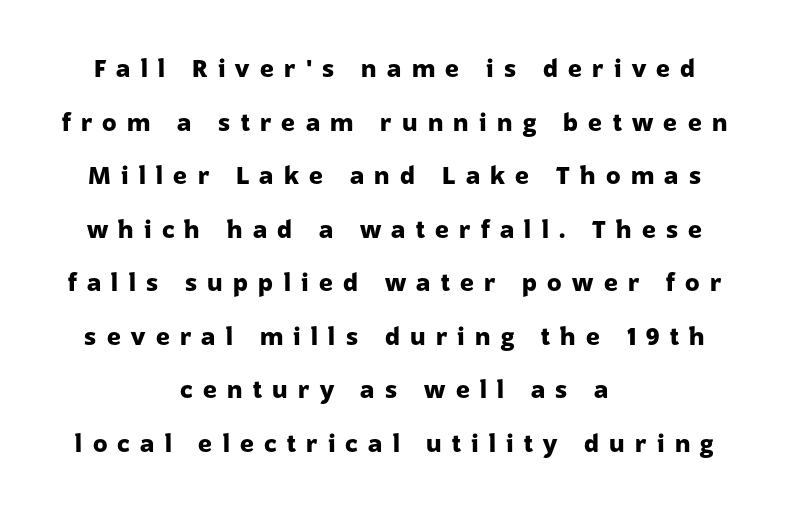
{"italic": "no", "bold": "yes", "underline": "no", "align": "center", "line_spacing": "loose", "line_spacing_ratio": 2.23, "letter_spacing": "wide", "letter_spacing_em": 0.43, "glyph_px": 24}
